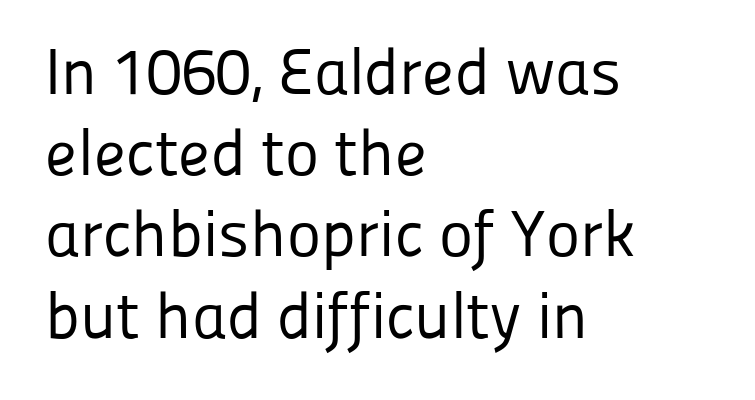
The image shows 65 px regular-weight sans-serif type, upright; set left-aligned, normal line spacing (1.25x), normal letter spacing, not underlined; low stroke contrast and a medium x-height.
